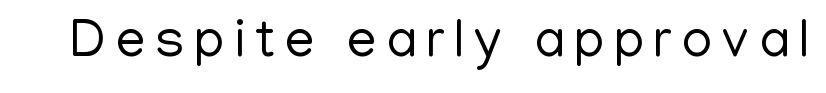
Here the designer chose a conventional face with non-uniform glyph widths. Nope, not italic — everything's standing straight. Bare-footed words on every line. Does the type have serifs? No, each stem ends abruptly. Weight: in the light-to-regular range.
